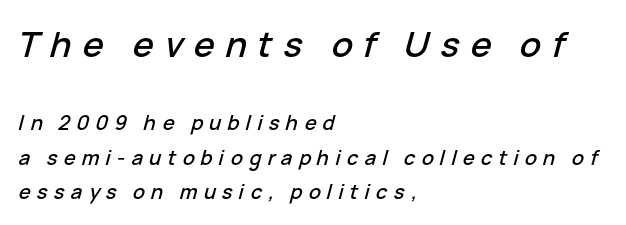
Q: Is the text italic (slanted)? A: Yes, it leans right by about 15 degrees.
Q: Is the text underlined? A: No.
Q: How is the paragraph aligned? A: Left-aligned.
Q: Is the spacing between letters normal or unusually wide? A: Unusually wide.
Q: Which block of text is set in a larger size, the first (top) or the second (bottom)? A: The first (top) one.
Q: Width (condensed, normal, or wide)? A: Normal.
Q: Stroke contrast? A: Low.
Q: x-height? A: Medium.
Q: Monospaced? A: No.
